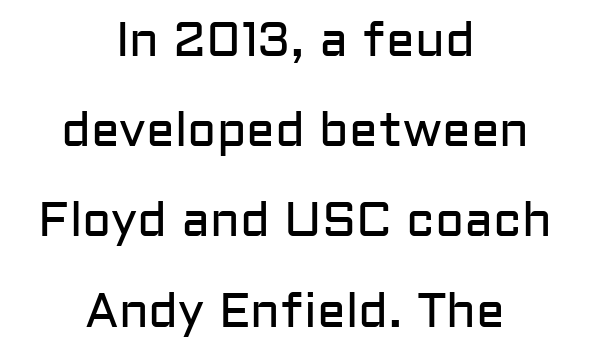
Designer's note — italics off, roman on. Nope, no serifs anywhere on these letters. No extra ink here — the face is not bold. Every row of glyphs is offset so its center matches the block's center.
